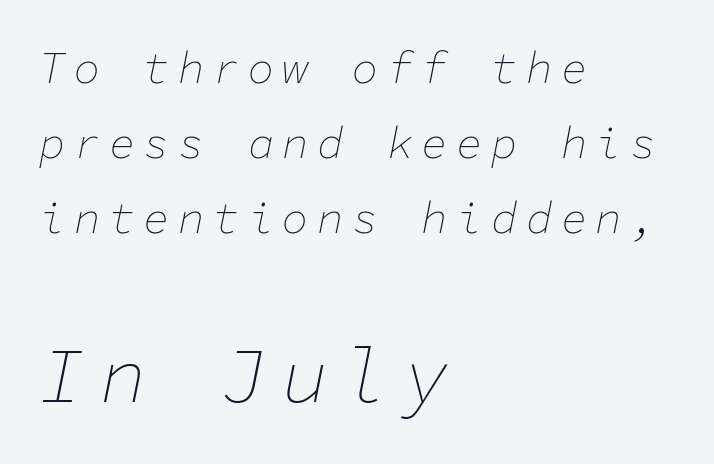
Q: Is the text bold? A: No.
Q: Is the text italic (slanted)? A: Yes, it leans right by about 11 degrees.
Q: Is the text underlined? A: No.
Q: How is the paragraph aligned? A: Left-aligned.
Q: Which block of text is set in a larger size, the first (top) or the second (bottom)? A: The second (bottom) one.
Q: Width (condensed, normal, or wide)? A: Normal.
Q: Stroke contrast? A: Low.
Q: x-height? A: Medium.
Q: Monospaced? A: Yes.
